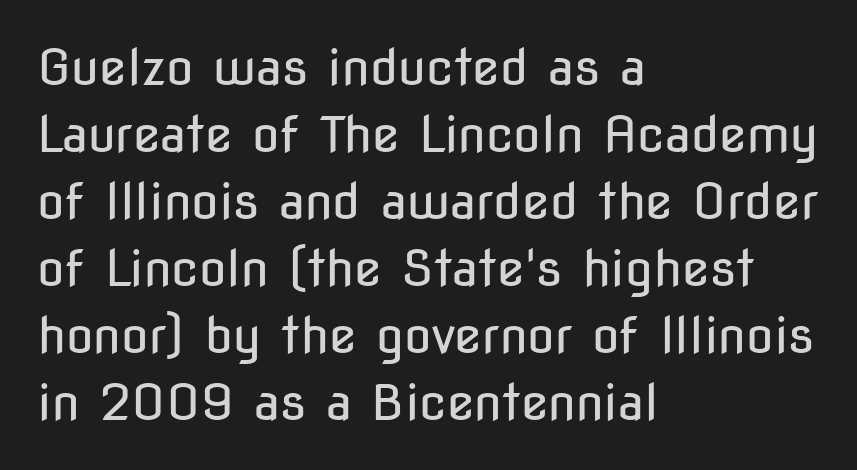
Observe the ordinary spacing: letters are neighbours, not strangers. No extra ink here — the face is not bold. Left-aligned paragraph, ragged on the right. This block has exactly the height ordinary leading produces. Tall strokes in this sample are plumb rather than angled. Letters rest on an invisible, unmarked baseline.
